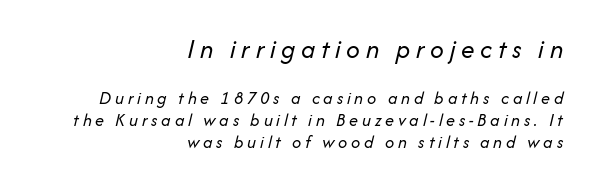
The image shows 27 px text type, italic (leaning right); set right-aligned, line spacing 1.23x, unusually wide letter spacing (+0.21 em), not underlined; the first (top) block is 1.5x larger.
